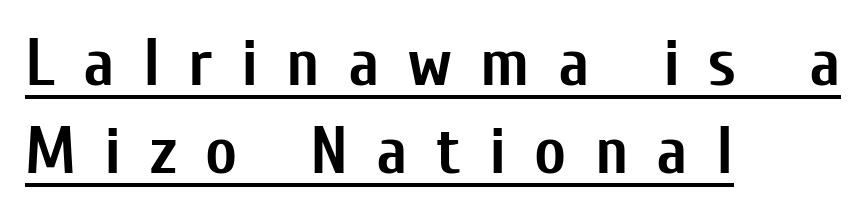
The image shows 67 px semibold, condensed sans-serif type, upright; set left-aligned, normal line spacing (1.31x), unusually wide letter spacing (+0.42 em), underlined; low stroke contrast and a medium x-height.
